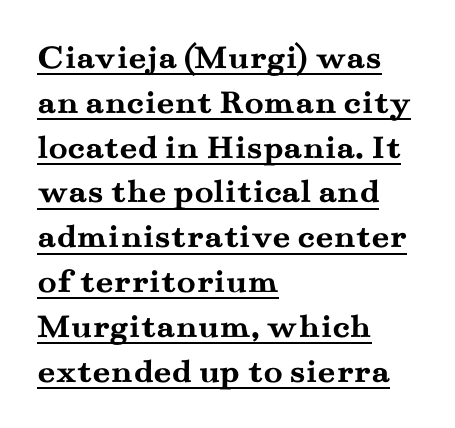
The image shows 35 px semibold, wide serif type, upright; set left-aligned, normal line spacing (1.28x), normal letter spacing, underlined; medium stroke contrast and a small x-height.
